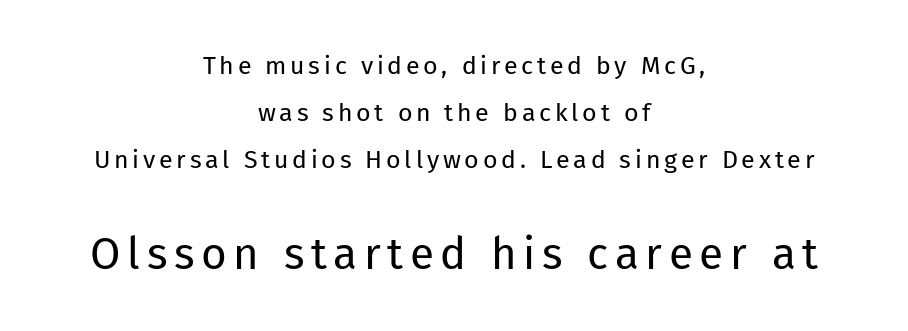
Nothing sits at the stroke ends, so this counts as sans-serif. Anything drawn beneath the words? Only blank space. Stroke mass is kept to a normal reading level or below. Is there any slant? The stems are plumb.
